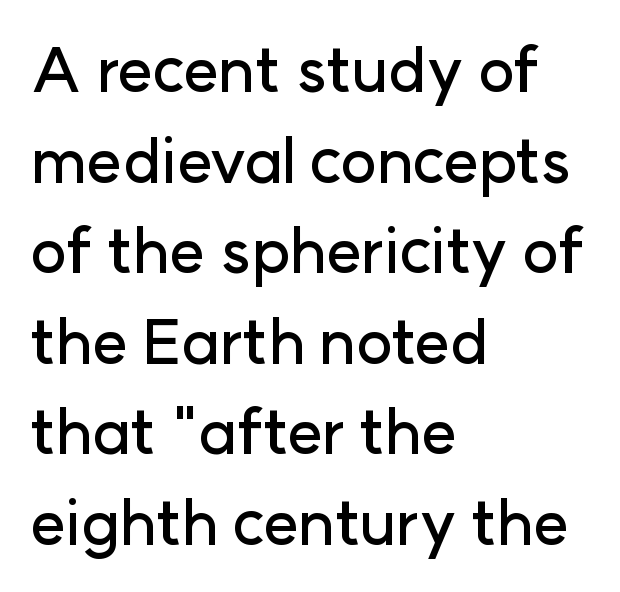
The image shows 62 px sans-serif type, upright; set left-aligned, normal line spacing (1.46x), normal letter spacing, not underlined; low stroke contrast and a medium x-height.
